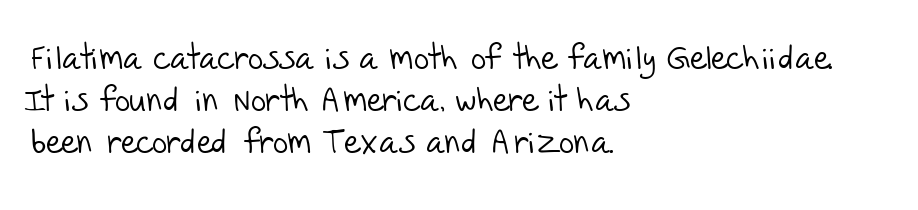
Letters have the restrained weight of plain body copy at most. Standard letterfit; no display-style spreading of the glyphs. Line spacing here is normal. A typesetter would label this face a sans. The rag falls on the right side of this text block.
